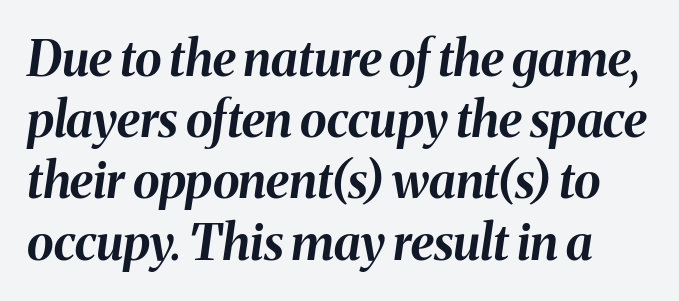
Lines of text with bare space underneath. Glyph-to-glyph distance matches everyday printed text. Notice how thick the strokes are: this is what a full bold looks like. The designer left line spacing at the default.
